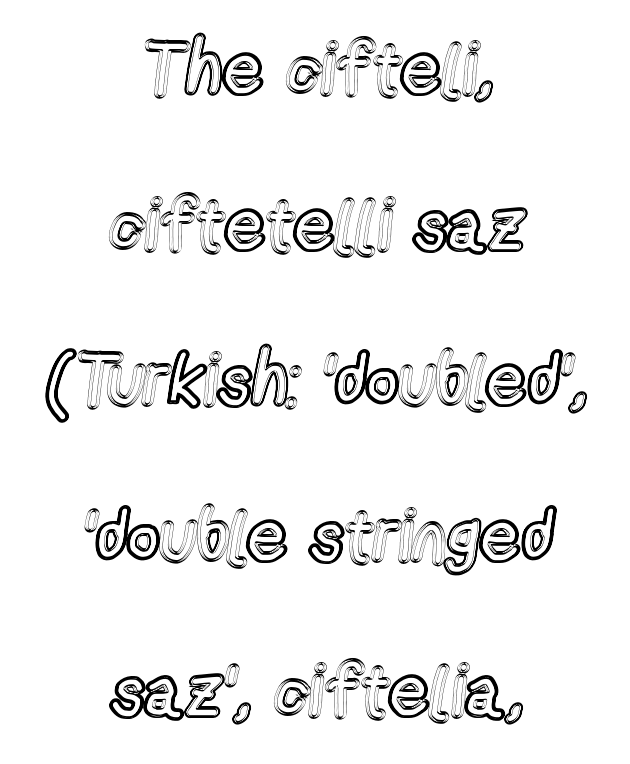
{"width": "condensed", "x_height": "medium", "monospaced": "no", "underline": "no", "align": "center", "line_spacing": "loose", "line_spacing_ratio": 2.16, "letter_spacing": "normal", "letter_spacing_em": 0.0, "glyph_px": 72}
